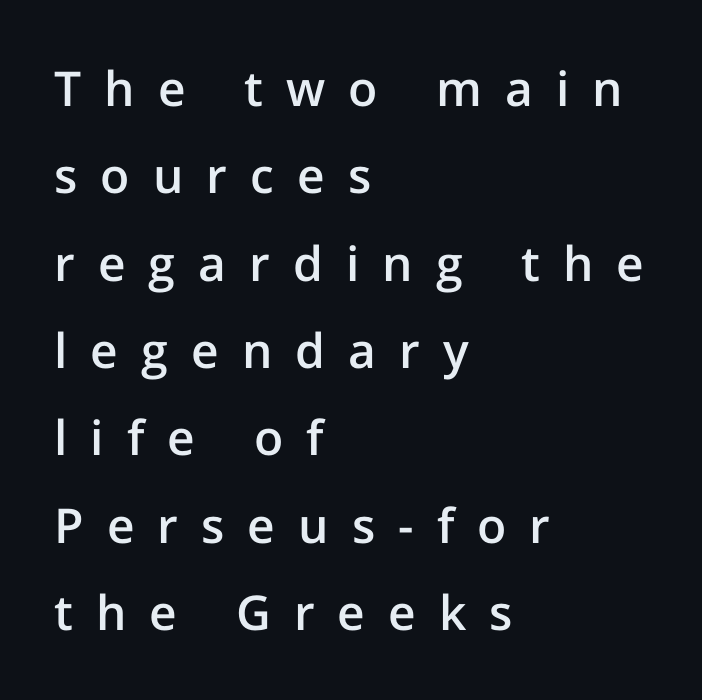
The image shows 48 px semibold sans-serif type, upright; set left-aligned, line spacing 1.82x, unusually wide letter spacing (+0.48 em), not underlined; low stroke contrast and a medium x-height.
